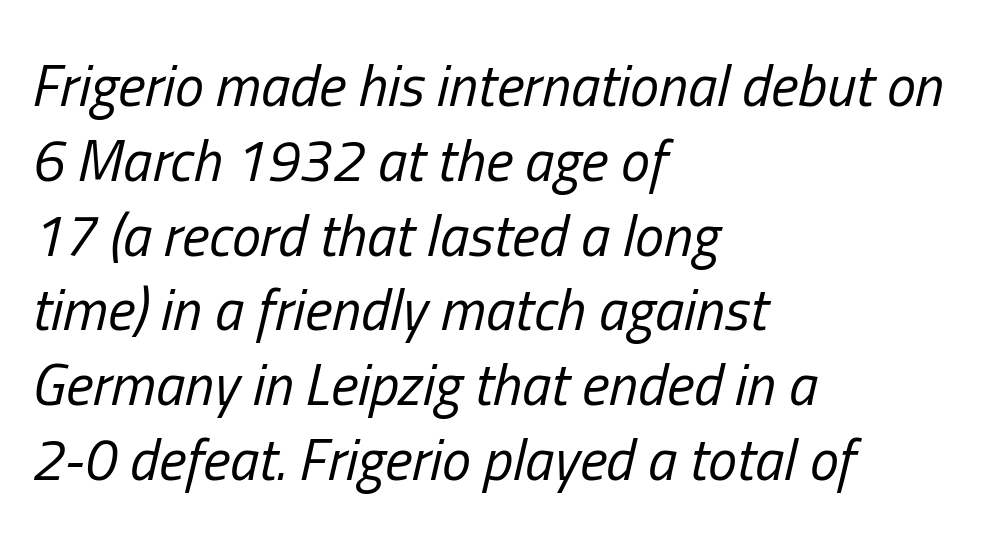
{"italic": "yes", "lean": "right", "slant_degrees": 13, "bold": "no", "weight": "regular", "width": "condensed", "stroke_contrast": "low", "x_height": "medium", "monospaced": "no", "underline": "no", "align": "left", "line_spacing": "normal", "line_spacing_ratio": 1.29, "letter_spacing": "normal", "letter_spacing_em": 0.0, "glyph_px": 58}
